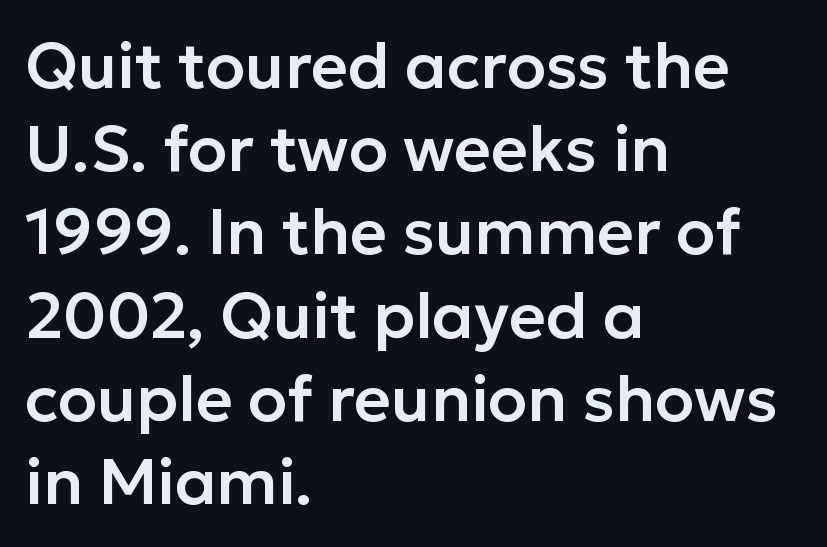
Q: Is the text italic (slanted)? A: No, it is upright.
Q: Is the typeface a serif or a sans-serif typeface? A: Sans-serif.
Q: Is the text underlined? A: No.
Q: How is the paragraph aligned? A: Left-aligned.
Q: Is the spacing between letters normal or unusually wide? A: Normal.
Q: Is the spacing between lines tight, normal or loose? A: Normal.
Q: Width (condensed, normal, or wide)? A: Normal.
Q: Stroke contrast? A: Low.
Q: x-height? A: Medium.
Q: Monospaced? A: No.
